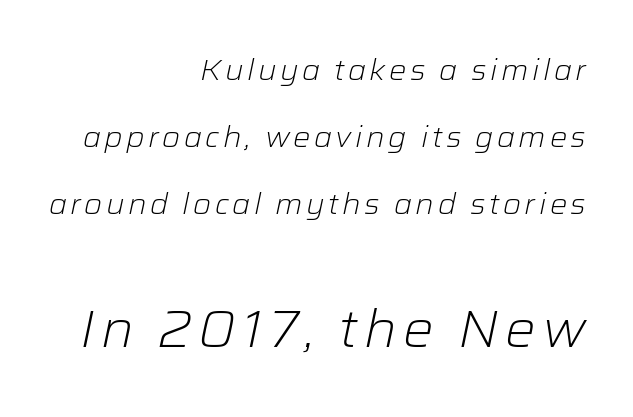
The paragraph has a hard right edge and a soft left edge. The whole block is typeset with a tilt. Vertical spacing — loose. The cut favours lightness, reaching ordinary text weight at its darkest. The composition opens small and finishes big.
